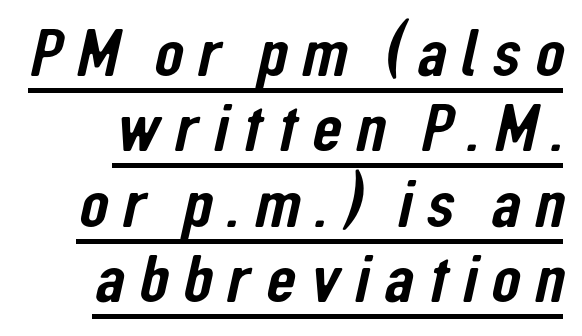
{"serif": "no", "width": "condensed", "stroke_contrast": "low", "x_height": "medium", "monospaced": "no", "underline": "yes", "line_spacing": "tight", "line_spacing_ratio": 1.11, "letter_spacing": "wide", "letter_spacing_em": 0.21, "glyph_px": 68}
